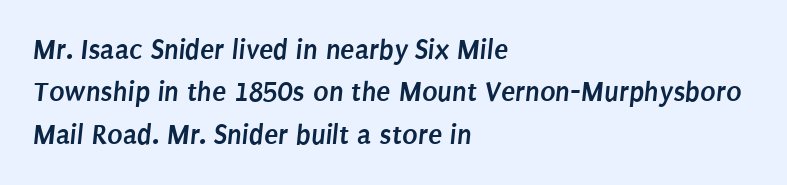
{"serif": "no", "bold": "yes", "weight": "semibold", "width": "condensed", "stroke_contrast": "low", "x_height": "large", "monospaced": "no", "underline": "no", "align": "left", "line_spacing": "normal", "line_spacing_ratio": 1.46, "letter_spacing": "normal", "letter_spacing_em": 0.0, "glyph_px": 29}
